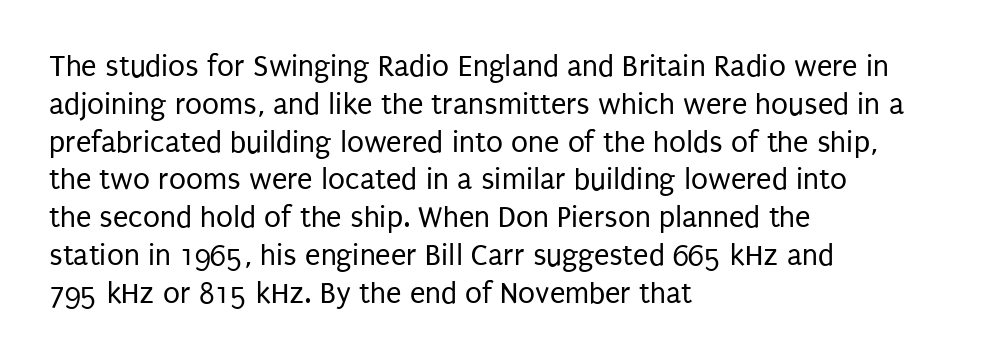
The image shows 31 px regular-weight, condensed sans-serif type, upright; set left-aligned, line spacing 1.22x, normal letter spacing, not underlined; low stroke contrast and a large x-height.
